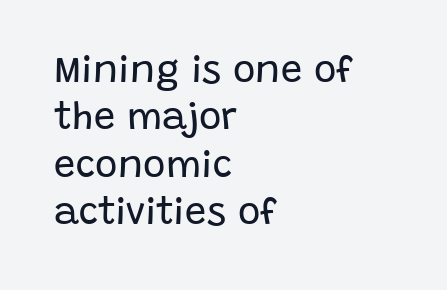
{"serif": "no", "italic": "no", "bold": "no", "weight": "regular", "width": "normal", "stroke_contrast": "low", "x_height": "large", "monospaced": "no", "underline": "no", "align": "left", "line_spacing": "normal", "line_spacing_ratio": 1.25, "letter_spacing": "normal", "letter_spacing_em": 0.0, "glyph_px": 38}
